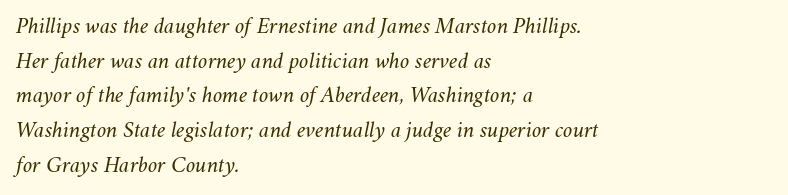
{"italic": "yes", "lean": "right", "slant_degrees": 11, "bold": "no", "underline": "no", "align": "left", "line_spacing": "normal", "line_spacing_ratio": 1.51, "letter_spacing": "normal", "letter_spacing_em": 0.0, "glyph_px": 23}
